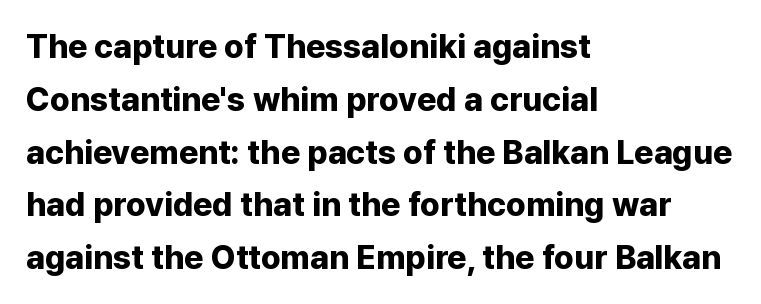
{"serif": "no", "italic": "no", "bold": "yes", "weight": "bold", "width": "normal", "stroke_contrast": "low", "x_height": "medium", "monospaced": "no", "underline": "no", "align": "left", "line_spacing": "normal", "line_spacing_ratio": 1.6, "letter_spacing": "normal", "letter_spacing_em": 0.0, "glyph_px": 33}
